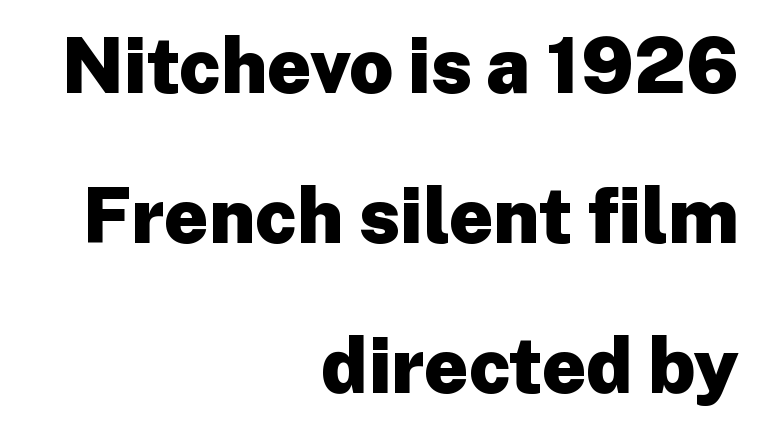
Q: Is the text bold? A: Yes.
Q: Is the text italic (slanted)? A: No, it is upright.
Q: Is the typeface a serif or a sans-serif typeface? A: Sans-serif.
Q: Is the text underlined? A: No.
Q: How is the paragraph aligned? A: Right-aligned.
Q: Is the spacing between letters normal or unusually wide? A: Normal.
Q: Is the spacing between lines tight, normal or loose? A: Loose.
Q: Width (condensed, normal, or wide)? A: Normal.
Q: Stroke contrast? A: Low.
Q: x-height? A: Medium.
Q: Monospaced? A: No.
